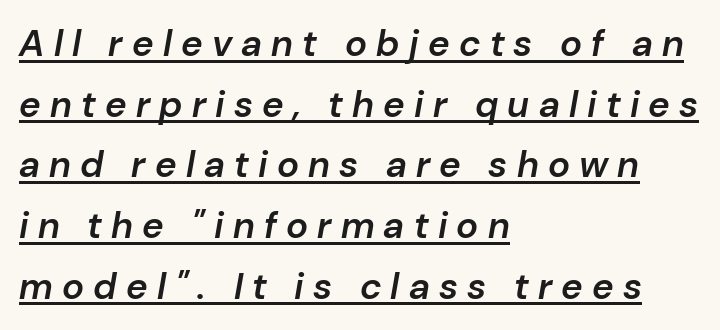
The image shows 37 px semibold type, italic (leaning right); set left-aligned, normal line spacing (1.64x), unusually wide letter spacing (+0.25 em), underlined; low stroke contrast and a medium x-height.
